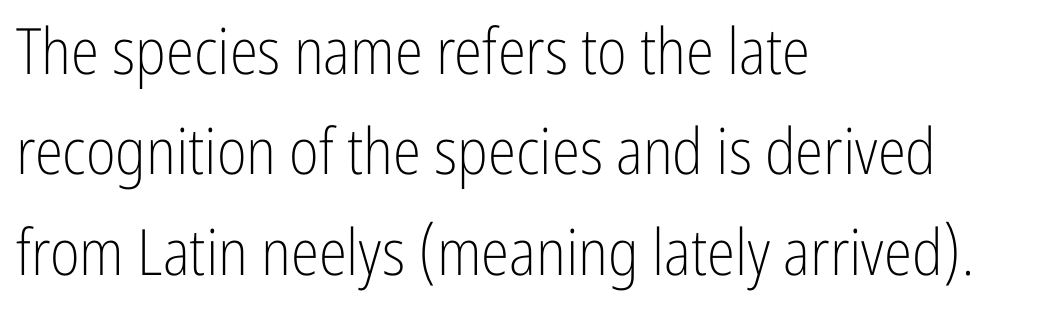
Notice how descenders clear the ascenders below comfortably — that's standard leading. Any mark beneath the type? The region is blank. Nothing unusual about the tracking: characters are spaced as the font intends. Spacing verdict: proportional, widths tailored to each character.
